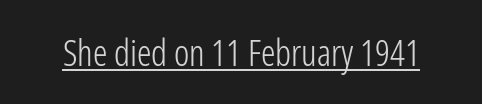
The image shows 36 px light, condensed sans-serif type, upright; set normal letter spacing, underlined; low stroke contrast and a medium x-height.
